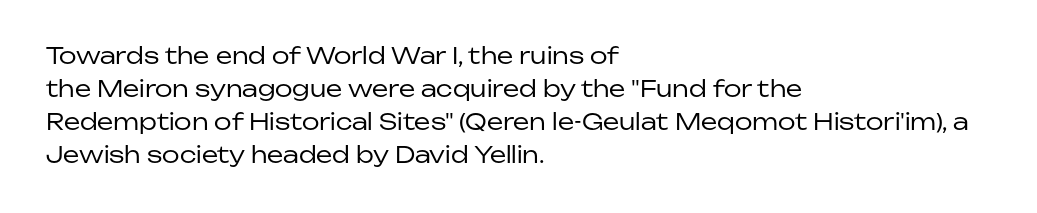
Honestly, the row spacing looks completely unremarkable. Caption: face not bold, strokes unweighted. Posture: vertical. This rendering features lettering with no underline. The setting favours the left margin, as ordinary paragraphs usually do.
